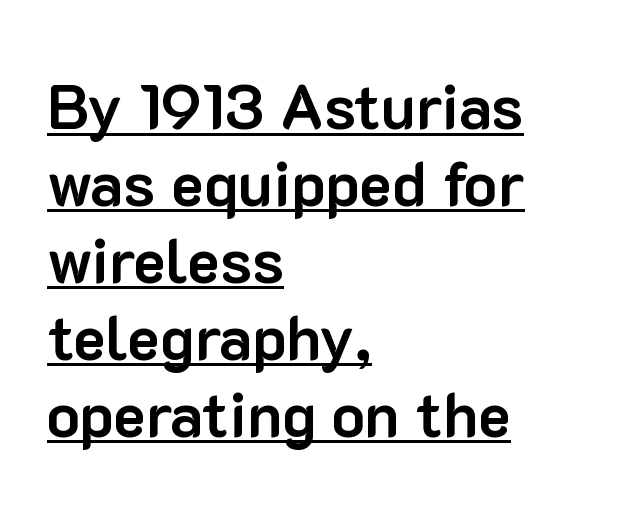
In terms of letterspacing, this is plain default setting. The words here are underlined. Posture: vertical. Look at the bottom of the vertical strokes: they stop flat, with no serifs.
